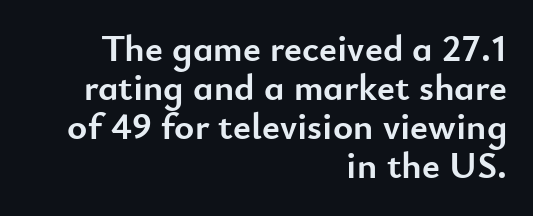
{"serif": "no", "italic": "no", "bold": "yes", "weight": "semibold", "width": "normal", "stroke_contrast": "low", "x_height": "small", "monospaced": "no", "underline": "no", "align": "right", "line_spacing": "tight", "line_spacing_ratio": 1.03, "letter_spacing": "normal", "letter_spacing_em": 0.0, "glyph_px": 38}
